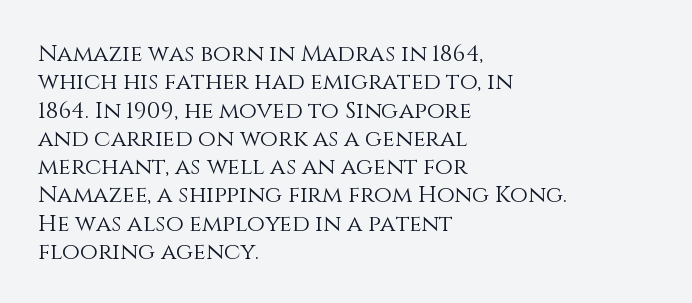
Q: Is the text bold? A: No.
Q: Is the text italic (slanted)? A: No, it is upright.
Q: Is the text underlined? A: No.
Q: How is the paragraph aligned? A: Left-aligned.
Q: Is the spacing between letters normal or unusually wide? A: Normal.
